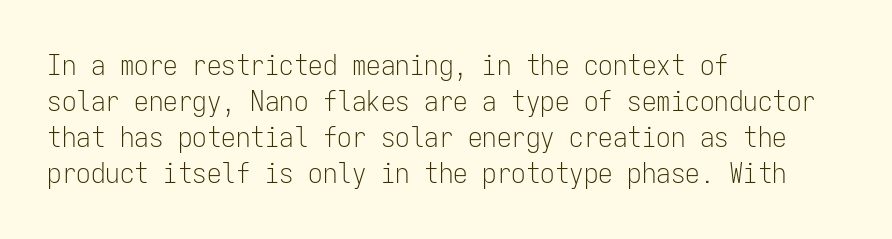
The image shows 29 px light, condensed sans-serif type, upright, monospaced; set left-aligned, line spacing 1.24x, normal letter spacing, not underlined; low stroke contrast and a medium x-height.
